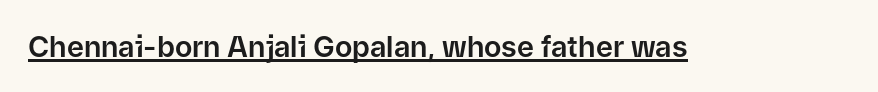
The image shows 29 px sans-serif type, upright; set normal letter spacing, underlined; low stroke contrast and a medium x-height.
